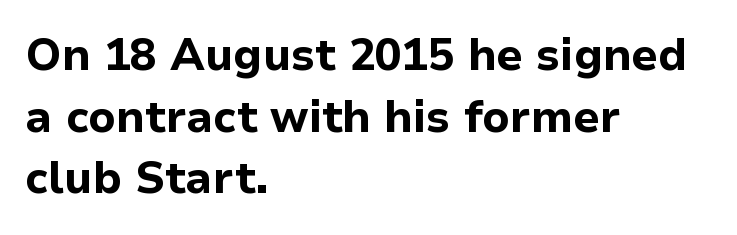
{"serif": "no", "italic": "no", "bold": "yes", "weight": "bold", "width": "normal", "stroke_contrast": "low", "x_height": "medium", "monospaced": "no", "underline": "no", "align": "left", "line_spacing": "normal", "line_spacing_ratio": 1.4, "letter_spacing": "normal", "letter_spacing_em": 0.0, "glyph_px": 44}
